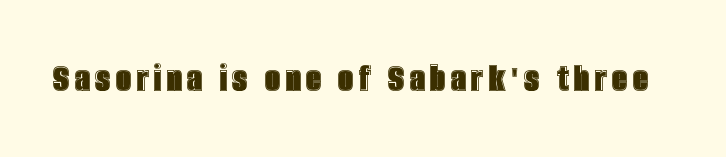
The image shows 42 px condensed type, upright; set not underlined; a large x-height.
